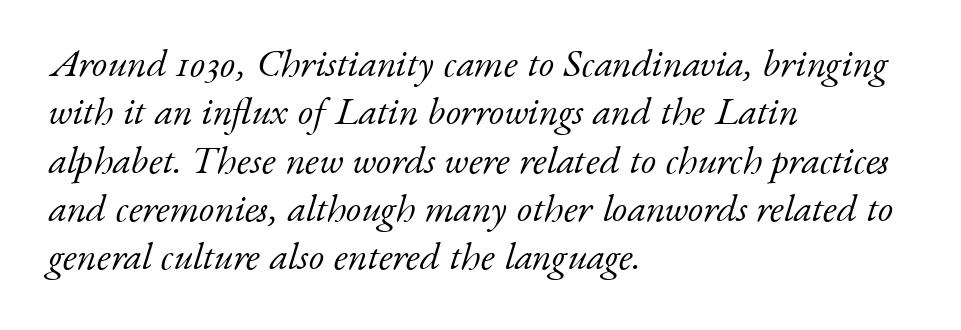
Q: Is the text bold? A: No.
Q: Is the text italic (slanted)? A: Yes, it leans right by about 17 degrees.
Q: Is the typeface a serif or a sans-serif typeface? A: Serif.
Q: Is the text underlined? A: No.
Q: How is the paragraph aligned? A: Left-aligned.
Q: Is the spacing between letters normal or unusually wide? A: Normal.
Q: Width (condensed, normal, or wide)? A: Normal.
Q: Stroke contrast? A: Low.
Q: x-height? A: Small.
Q: Monospaced? A: No.
